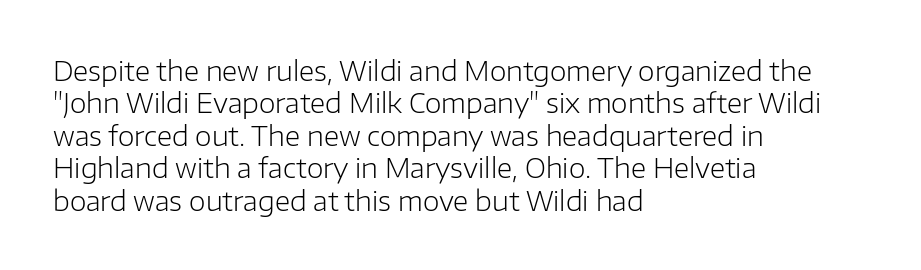
The font is comparable to plain body text, perhaps lighter. Line starts are locked; line ends wander. Nothing unusual about the tracking: characters are spaced as the font intends. The type sits square on the baseline with zero lean. Rule under the text: the space is simply empty.
